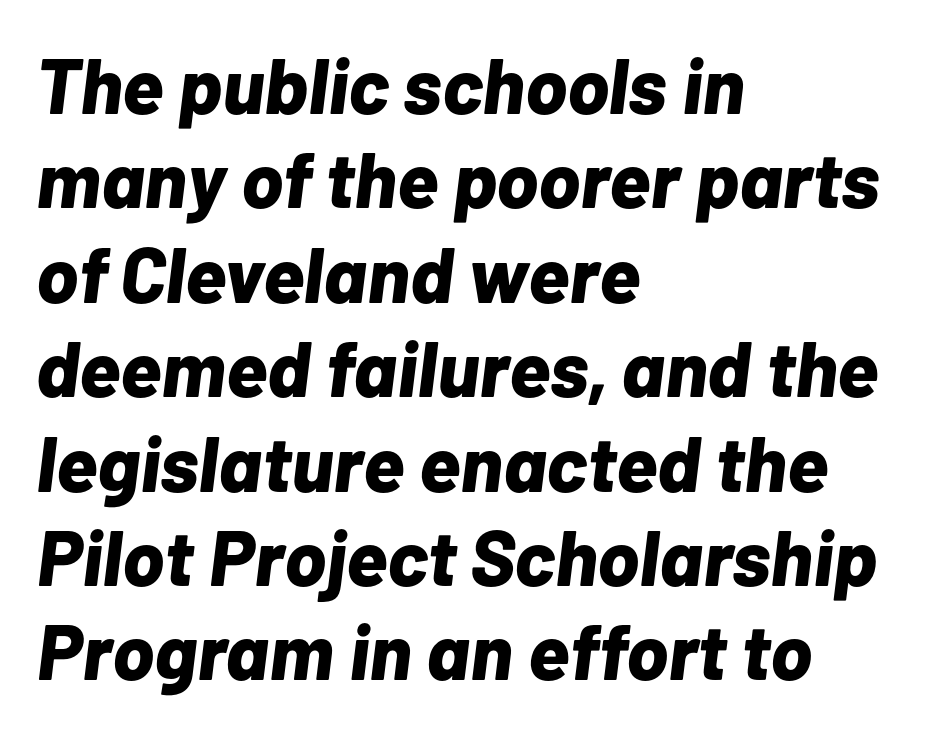
These words are printed bold, with thick strokes throughout. Has an underline been added? It has not. The paragraph shown leans on its left margin. The passage shown is typed in a proportional face where columns would drift.
